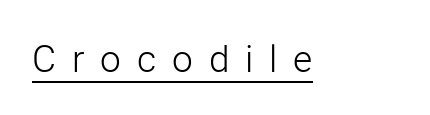
{"serif": "no", "italic": "no", "bold": "no", "weight": "light", "width": "normal", "stroke_contrast": "low", "x_height": "medium", "monospaced": "no", "underline": "yes", "letter_spacing": "wide", "letter_spacing_em": 0.43, "glyph_px": 37}
